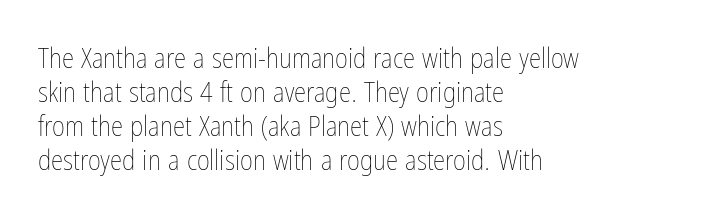
Q: Is the text bold? A: No.
Q: Is the text italic (slanted)? A: No, it is upright.
Q: Is the text underlined? A: No.
Q: How is the paragraph aligned? A: Left-aligned.
Q: Is the spacing between letters normal or unusually wide? A: Normal.
Q: Width (condensed, normal, or wide)? A: Condensed.
Q: Stroke contrast? A: Low.
Q: x-height? A: Medium.
Q: Monospaced? A: No.
